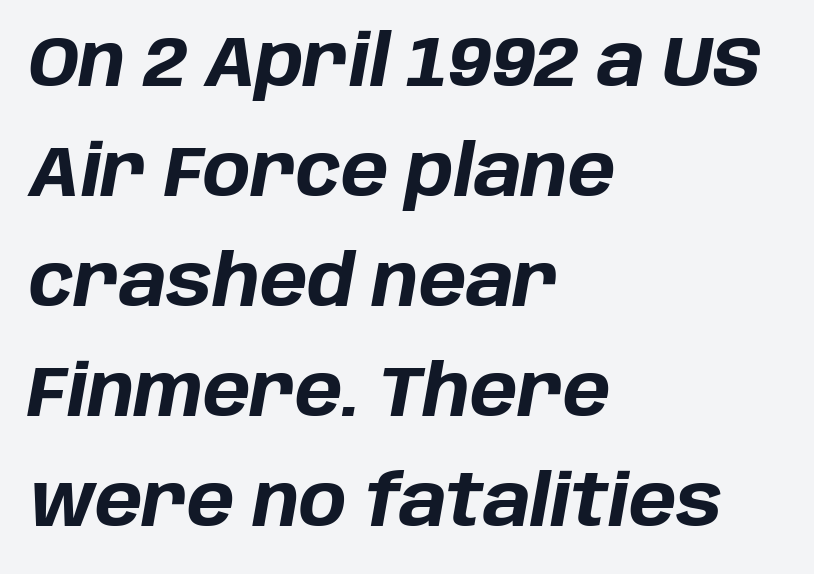
The passage shown is not underscored anywhere. Here the designer chose a conventional face with non-uniform glyph widths. This sample uses an oblique cut, with every glyph tilted off the vertical. The ragged edge is on the right, which tells us the setting is flush left.
